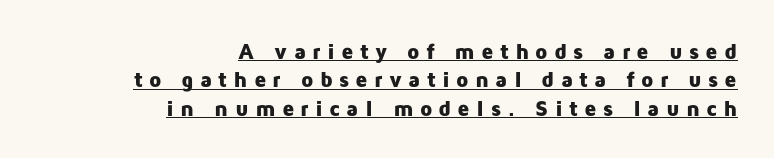
Tracking value appears strongly positive — letters spread wide. Look at the stroke-to-counter ratio: heavy, a bold. A rule runs beneath these lines of type. The setting favours the right margin, as signatures and pull-quotes sometimes do. The lettering holds an erect, upright posture throughout.
